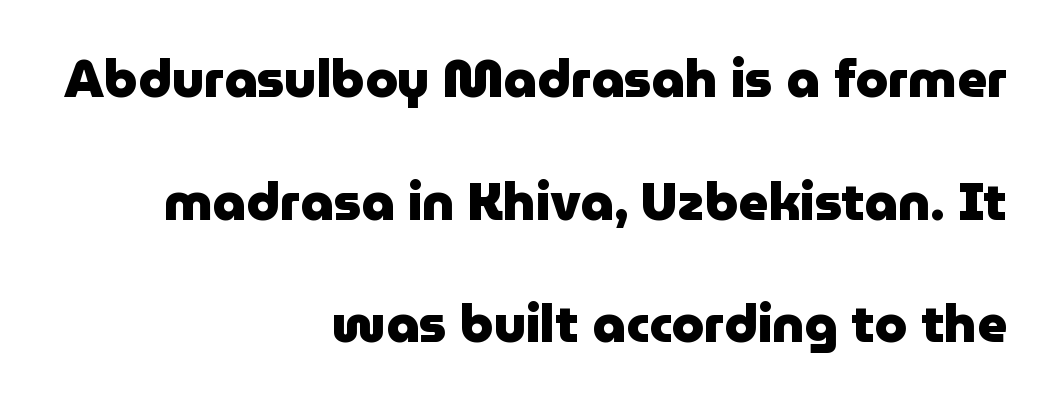
Q: Is the text bold? A: Yes.
Q: Is the text italic (slanted)? A: No, it is upright.
Q: Is the typeface a serif or a sans-serif typeface? A: Sans-serif.
Q: Is the text underlined? A: No.
Q: How is the paragraph aligned? A: Right-aligned.
Q: Is the spacing between letters normal or unusually wide? A: Normal.
Q: Is the spacing between lines tight, normal or loose? A: Loose.
Q: Width (condensed, normal, or wide)? A: Normal.
Q: Stroke contrast? A: Low.
Q: x-height? A: Medium.
Q: Monospaced? A: No.
